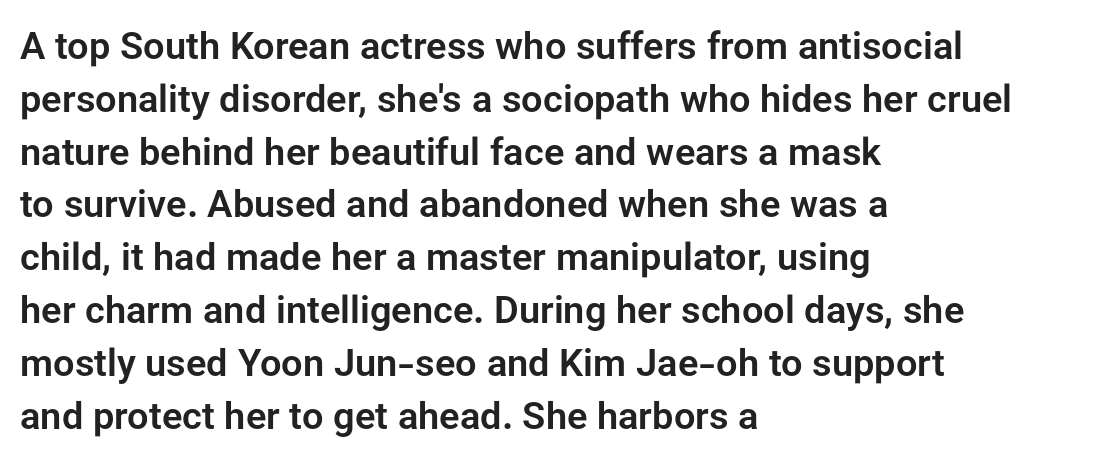
Q: Is the text italic (slanted)? A: No, it is upright.
Q: Is the typeface a serif or a sans-serif typeface? A: Sans-serif.
Q: Is the text underlined? A: No.
Q: How is the paragraph aligned? A: Left-aligned.
Q: Is the spacing between letters normal or unusually wide? A: Normal.
Q: Is the spacing between lines tight, normal or loose? A: Normal.
Q: Width (condensed, normal, or wide)? A: Normal.
Q: Stroke contrast? A: Low.
Q: x-height? A: Medium.
Q: Monospaced? A: No.
